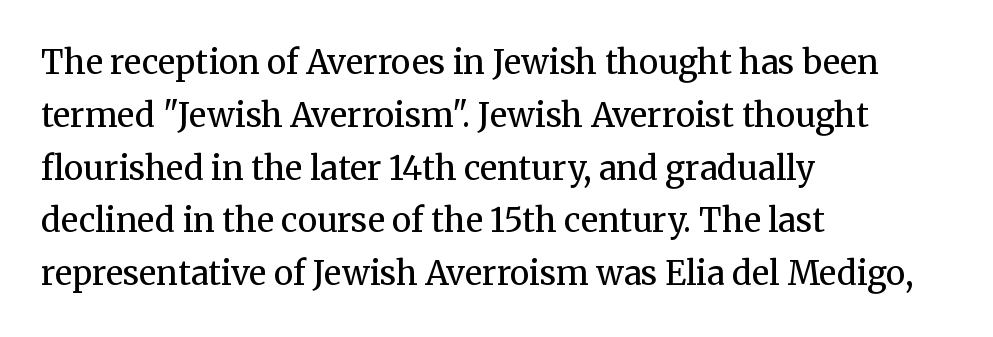
Words appear dense and cohesive because spacing is normal. The string is rendered with underlining switched off. These lines sit exactly where default settings would place them. No heavy texture on the line: the type isn't bold.
